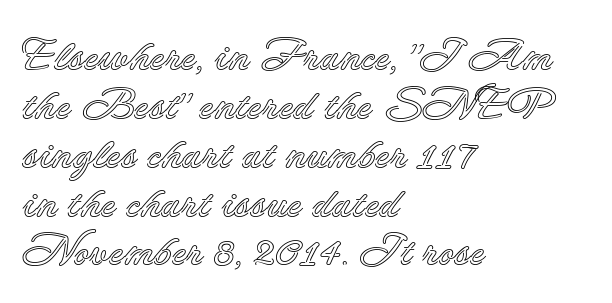
No extra tracking has been applied to these lines. Cramped leading. This sample is left-justified, so line endings fall wherever the words run out. Only glyphs here, with clear space below each row.
